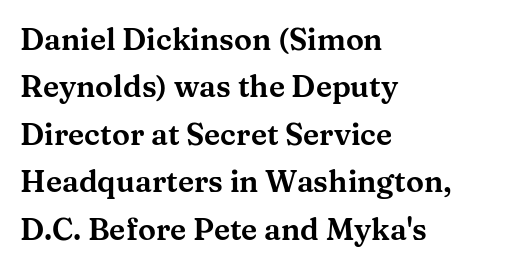
The image shows 30 px wide serif type, upright; set left-aligned, normal line spacing (1.58x), normal letter spacing, not underlined; medium stroke contrast and a medium x-height.
